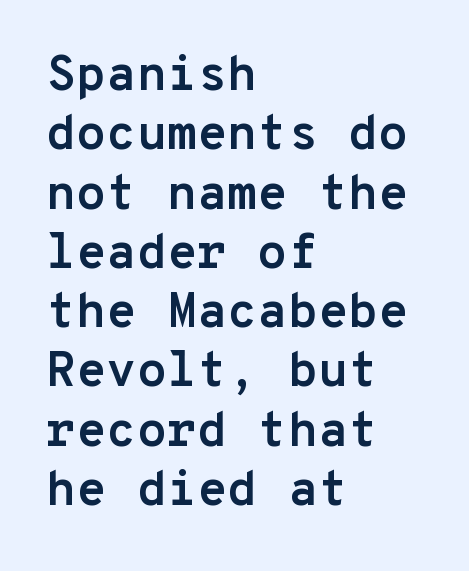
Q: Is the text bold? A: Yes.
Q: Is the text italic (slanted)? A: No, it is upright.
Q: Is the typeface a serif or a sans-serif typeface? A: Sans-serif.
Q: Is the text underlined? A: No.
Q: How is the paragraph aligned? A: Left-aligned.
Q: Is the spacing between letters normal or unusually wide? A: Normal.
Q: Width (condensed, normal, or wide)? A: Normal.
Q: Stroke contrast? A: Low.
Q: x-height? A: Medium.
Q: Monospaced? A: Yes.
